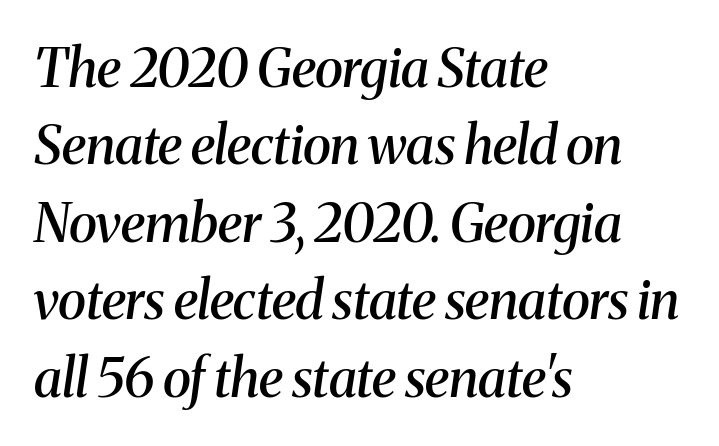
Q: Is the text bold? A: Semi-bold.
Q: Is the text italic (slanted)? A: Yes, it leans right by about 8 degrees.
Q: Is the typeface a serif or a sans-serif typeface? A: Serif.
Q: Is the text underlined? A: No.
Q: How is the paragraph aligned? A: Left-aligned.
Q: Is the spacing between letters normal or unusually wide? A: Normal.
Q: Is the spacing between lines tight, normal or loose? A: Normal.
Q: Width (condensed, normal, or wide)? A: Normal.
Q: Stroke contrast? A: Medium.
Q: x-height? A: Medium.
Q: Monospaced? A: No.
